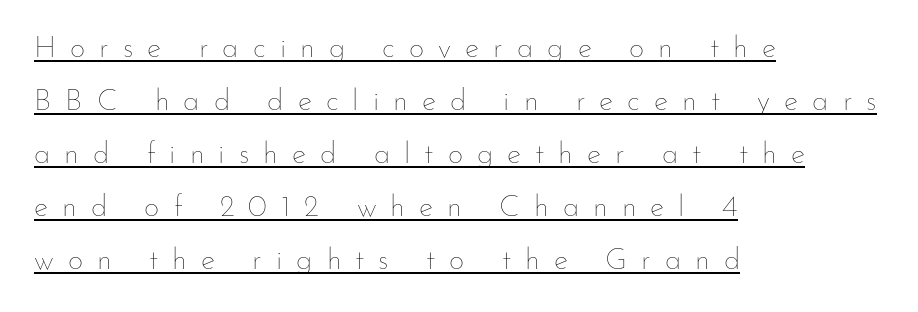
Q: Is the text bold? A: No.
Q: Is the text italic (slanted)? A: No, it is upright.
Q: Is the text underlined? A: Yes.
Q: How is the paragraph aligned? A: Left-aligned.
Q: Is the spacing between letters normal or unusually wide? A: Unusually wide.
Q: Width (condensed, normal, or wide)? A: Normal.
Q: Stroke contrast? A: Low.
Q: x-height? A: Small.
Q: Monospaced? A: No.
